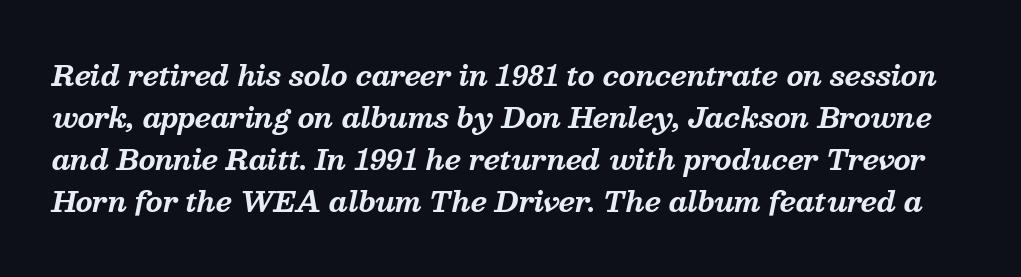
Q: Is the text bold? A: Yes.
Q: Is the text italic (slanted)? A: Yes, it leans right by about 13 degrees.
Q: Is the text underlined? A: No.
Q: Is the spacing between letters normal or unusually wide? A: Normal.
Q: Is the spacing between lines tight, normal or loose? A: Normal.
